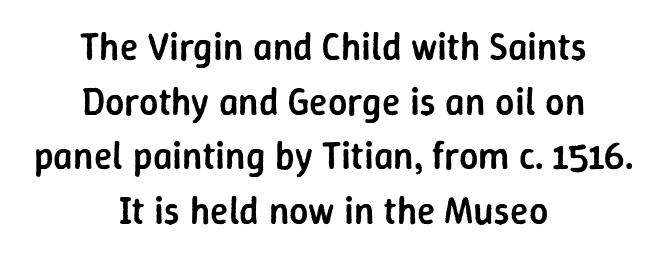
Q: Is the text bold? A: Semi-bold.
Q: Is the text italic (slanted)? A: No, it is upright.
Q: Is the typeface a serif or a sans-serif typeface? A: Sans-serif.
Q: Is the text underlined? A: No.
Q: How is the paragraph aligned? A: Centered.
Q: Is the spacing between letters normal or unusually wide? A: Normal.
Q: Is the spacing between lines tight, normal or loose? A: Normal.
Q: Width (condensed, normal, or wide)? A: Normal.
Q: Stroke contrast? A: Low.
Q: x-height? A: Medium.
Q: Monospaced? A: No.
